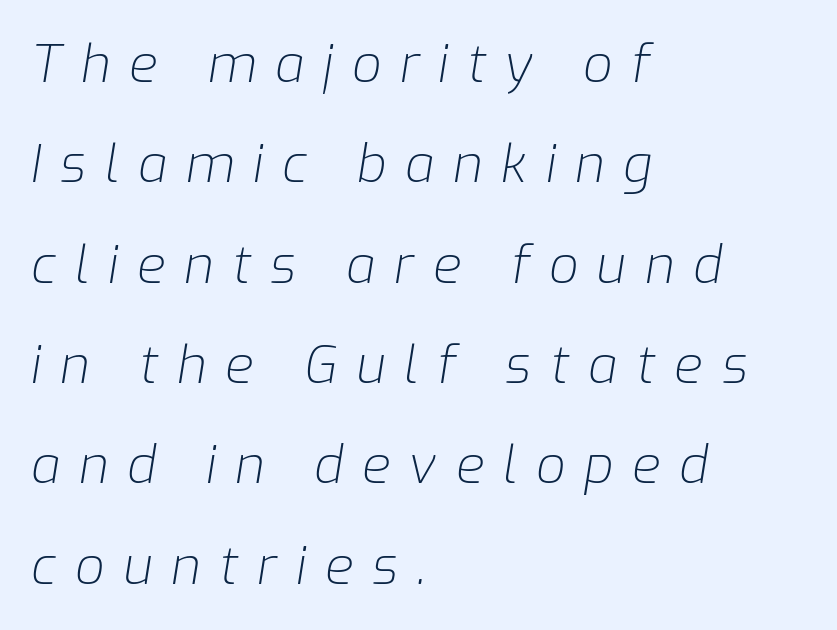
Q: Is the text bold? A: No.
Q: Is the text italic (slanted)? A: Yes, it leans right by about 9 degrees.
Q: Is the text underlined? A: No.
Q: How is the paragraph aligned? A: Left-aligned.
Q: Is the spacing between letters normal or unusually wide? A: Unusually wide.
Q: Is the spacing between lines tight, normal or loose? A: Loose.
Q: Width (condensed, normal, or wide)? A: Normal.
Q: Stroke contrast? A: Low.
Q: x-height? A: Medium.
Q: Monospaced? A: No.
